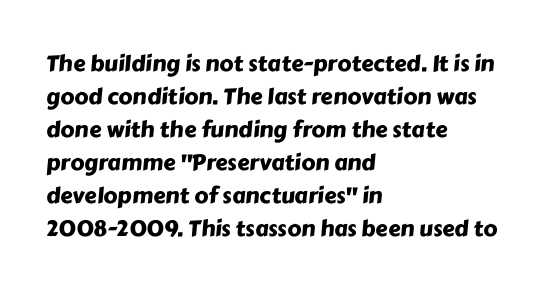
Short and long lines alike share a common starting point at left. Line spacing here is normal. Underline: absent. Observe the ordinary spacing: letters are neighbours, not strangers.
